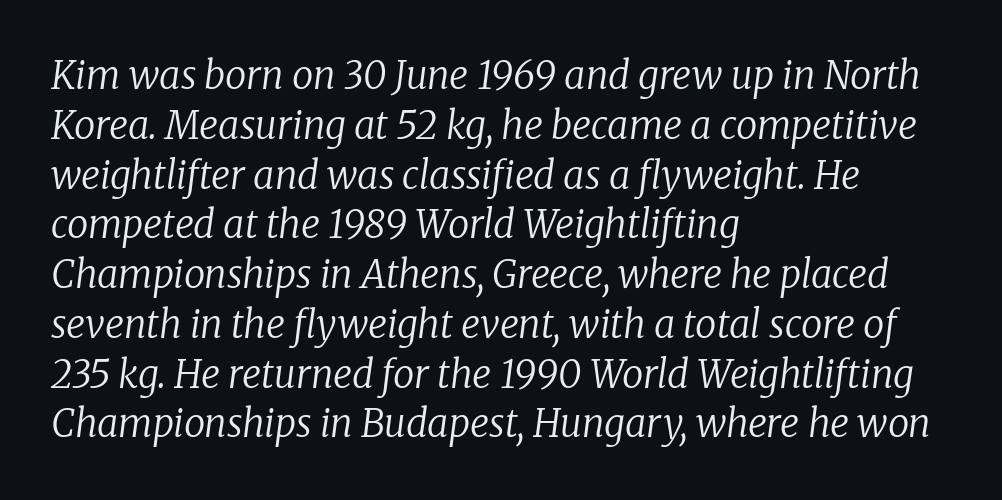
Q: Is the text bold? A: No.
Q: Is the text italic (slanted)? A: Yes, it leans right by about 8 degrees.
Q: Is the typeface a serif or a sans-serif typeface? A: Serif.
Q: Is the text underlined? A: No.
Q: How is the paragraph aligned? A: Left-aligned.
Q: Is the spacing between letters normal or unusually wide? A: Normal.
Q: Is the spacing between lines tight, normal or loose? A: Normal.
Q: Width (condensed, normal, or wide)? A: Normal.
Q: Stroke contrast? A: Low.
Q: x-height? A: Medium.
Q: Monospaced? A: No.
